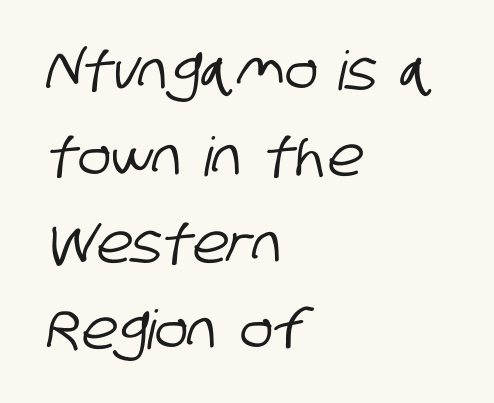
{"serif": "no", "width": "condensed", "stroke_contrast": "low", "x_height": "large", "monospaced": "no", "underline": "no", "align": "left", "line_spacing": "normal", "line_spacing_ratio": 1.6, "letter_spacing": "normal", "letter_spacing_em": 0.0, "glyph_px": 54}
